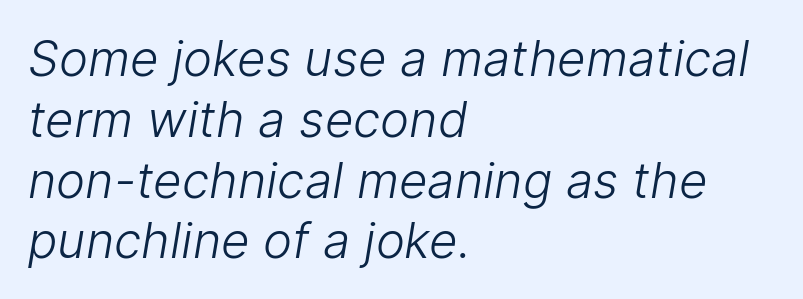
Q: Is the text bold? A: No.
Q: Is the typeface a serif or a sans-serif typeface? A: Sans-serif.
Q: Is the text underlined? A: No.
Q: How is the paragraph aligned? A: Left-aligned.
Q: Is the spacing between letters normal or unusually wide? A: Normal.
Q: Width (condensed, normal, or wide)? A: Normal.
Q: Stroke contrast? A: Low.
Q: x-height? A: Medium.
Q: Monospaced? A: No.
